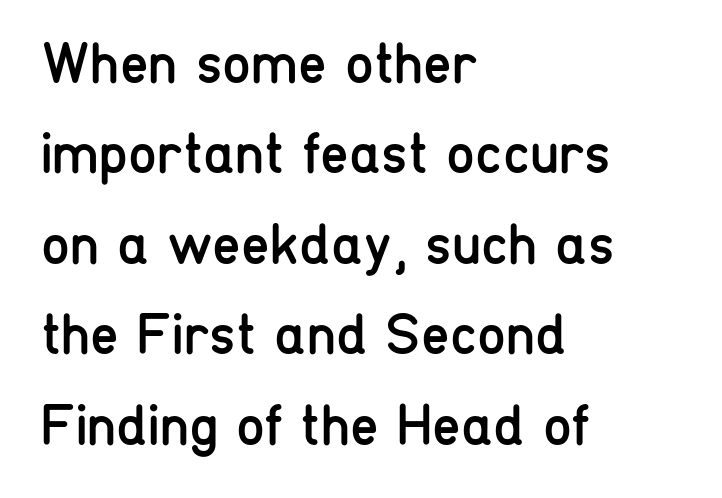
The image shows 58 px regular-weight, condensed sans-serif type, upright; set left-aligned, normal line spacing (1.56x), normal letter spacing, not underlined; low stroke contrast and a medium x-height.
